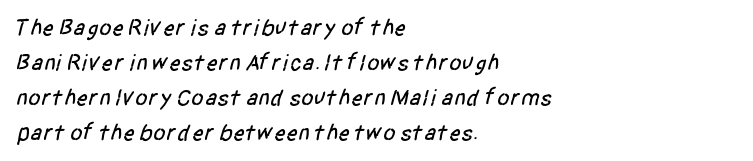
Line starts are locked; line ends wander. Summary of vertical rhythm: regular, with standard interline spacing. What stands out about the letter spacing? Nothing — it is the standard amount. Each row of text sits above clean, open space.
